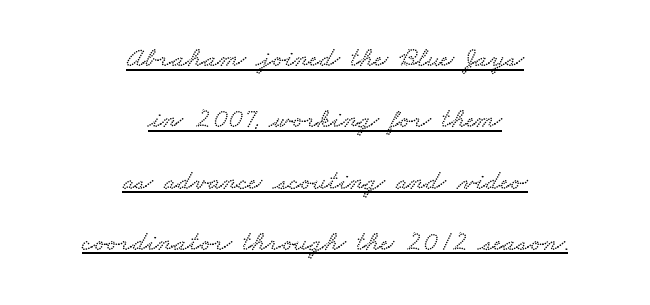
This block would shrink considerably if given ordinary leading; it's expanded now. Do the characters align in a grid? No, the font is proportional. How are the letters spaced? Ordinarily, with no added tracking. The rendering positions every line midway between the sides. Caption: lettering with a line underneath.
